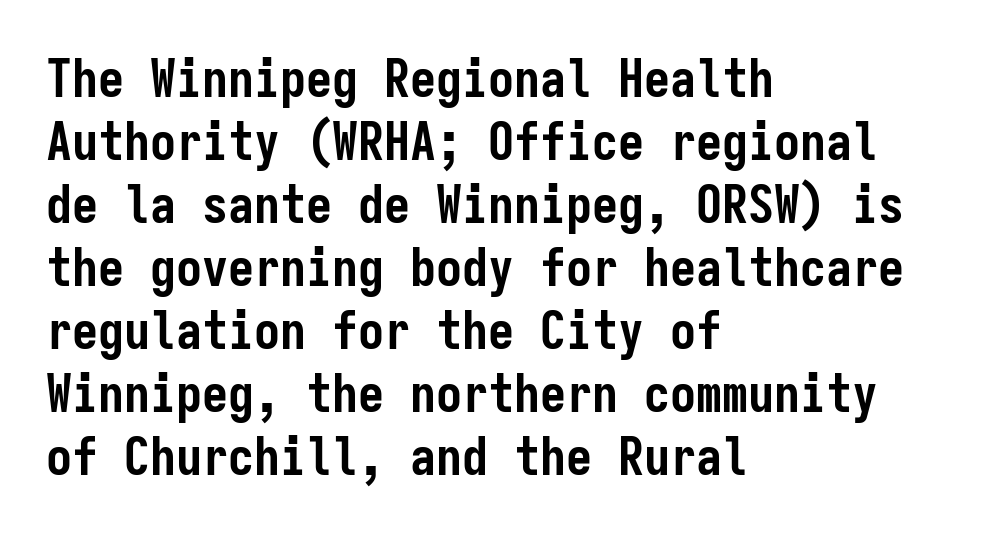
On the weight axis this lands at bold, roughly 700. Here the designer chose a console-style face with uniform glyph widths. Notice how the stems are strictly vertical — no italics here. This rendering leaves character spacing at its baseline value. Honestly, there is no underline to notice here at all. These lines are composed in type without serifs.
